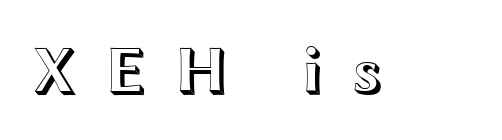
Q: Is the text italic (slanted)? A: No, it is upright.
Q: Is the text underlined? A: No.
Q: Is the spacing between letters normal or unusually wide? A: Unusually wide.
Q: Width (condensed, normal, or wide)? A: Wide.
Q: x-height? A: Medium.
Q: Monospaced? A: No.
